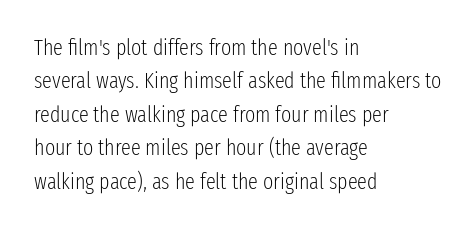
Q: Is the text bold? A: No.
Q: Is the text italic (slanted)? A: No, it is upright.
Q: Is the text underlined? A: No.
Q: How is the paragraph aligned? A: Left-aligned.
Q: Is the spacing between letters normal or unusually wide? A: Normal.
Q: Is the spacing between lines tight, normal or loose? A: Normal.
